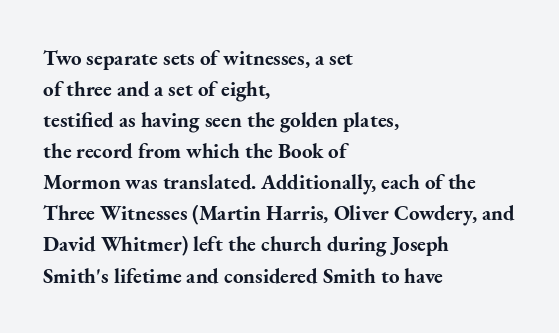
These lines keep a tight, regular rhythm from letter to letter. The typesetting leans heavy: a genuine bold. Line beginnings align vertically; line endings do not. If you drew a line through each stem, it would be perfectly vertical. Letters rest on an invisible, unmarked baseline.
